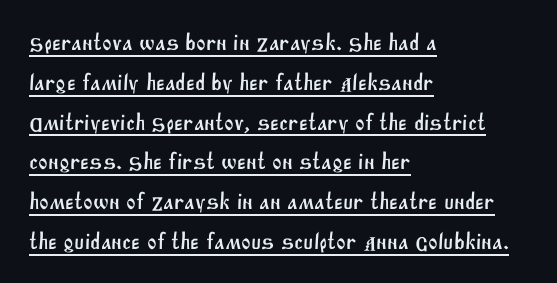
You can see a thin bar hugging the bottom of the glyphs. Here the glyphs are tracked normally, forming tight word shapes. Typeset ragged right — the left edge is the straight one.
